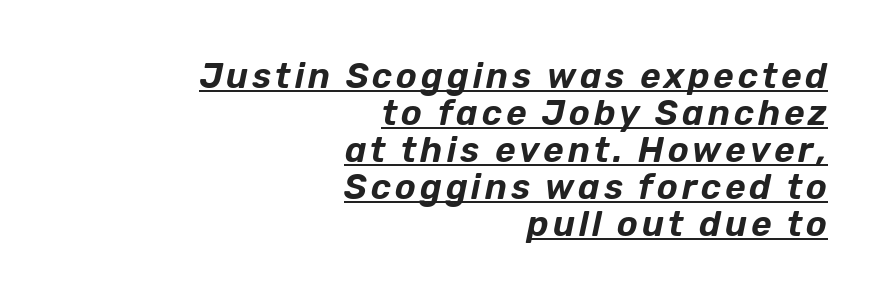
{"italic": "yes", "lean": "right", "slant_degrees": 12, "width": "normal", "stroke_contrast": "low", "x_height": "medium", "monospaced": "no", "underline": "yes", "align": "right", "line_spacing": "tight", "line_spacing_ratio": 1.06, "glyph_px": 35}
